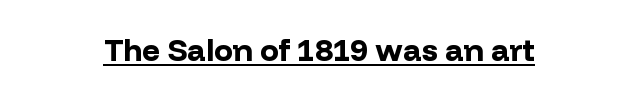
Q: Is the text bold? A: Yes.
Q: Is the text italic (slanted)? A: No, it is upright.
Q: Is the typeface a serif or a sans-serif typeface? A: Sans-serif.
Q: Is the text underlined? A: Yes.
Q: How is the paragraph aligned? A: Centered.
Q: Is the spacing between letters normal or unusually wide? A: Normal.
Q: Width (condensed, normal, or wide)? A: Normal.
Q: Stroke contrast? A: Low.
Q: x-height? A: Medium.
Q: Monospaced? A: No.
